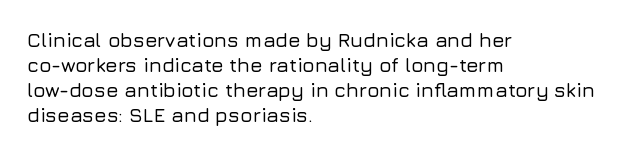
The space between consecutive lines is moderate. The area under the type is left untouched. The letters sit at their default tracking, neither squeezed nor spread. If you drew a line through each stem, it would be perfectly vertical. This rendering uses left alignment, leaving the right contour irregular.
